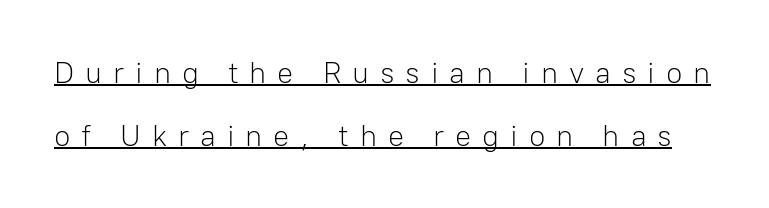
Q: Is the text bold? A: No.
Q: Is the text italic (slanted)? A: No, it is upright.
Q: Is the typeface a serif or a sans-serif typeface? A: Sans-serif.
Q: Is the text underlined? A: Yes.
Q: Is the spacing between letters normal or unusually wide? A: Unusually wide.
Q: Is the spacing between lines tight, normal or loose? A: Loose.
Q: Width (condensed, normal, or wide)? A: Normal.
Q: Stroke contrast? A: Low.
Q: x-height? A: Medium.
Q: Monospaced? A: No.
